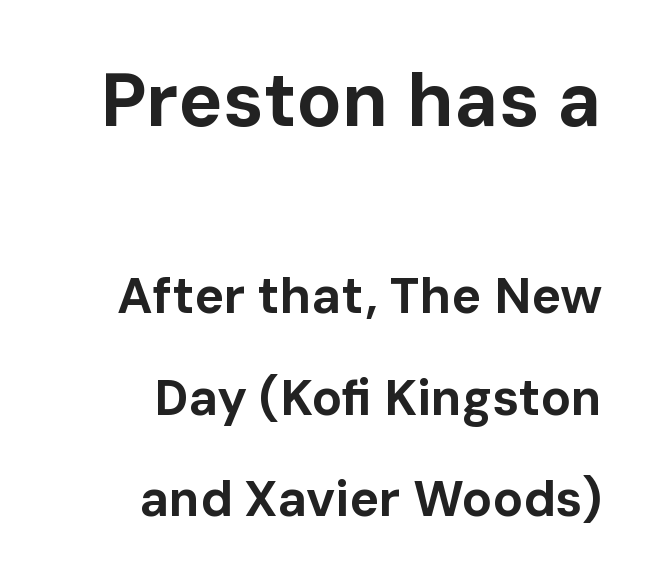
Does the bottom block carry the larger type? No, the top block does. Looks like regular typesetting: each glyph gets only the width it needs. Heft: maximum for text — a bold. Nobody touched the tracking dial on this one.
